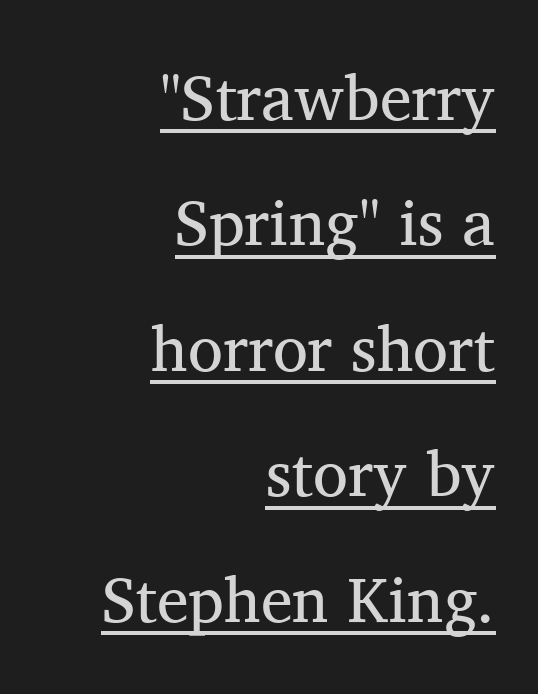
Q: Is the text bold? A: No.
Q: Is the text italic (slanted)? A: No, it is upright.
Q: Is the typeface a serif or a sans-serif typeface? A: Serif.
Q: Is the text underlined? A: Yes.
Q: How is the paragraph aligned? A: Right-aligned.
Q: Is the spacing between letters normal or unusually wide? A: Normal.
Q: Is the spacing between lines tight, normal or loose? A: Loose.
Q: Width (condensed, normal, or wide)? A: Normal.
Q: Stroke contrast? A: Medium.
Q: x-height? A: Medium.
Q: Monospaced? A: No.
